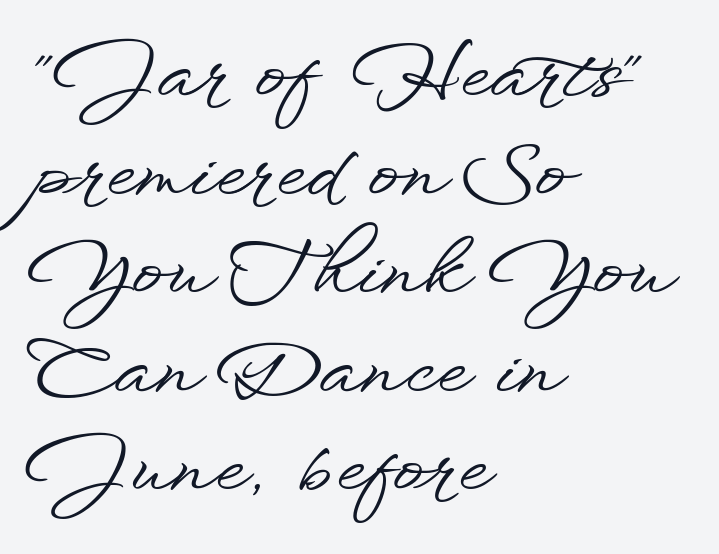
The image shows 77 px wide sans-serif type; set left-aligned, normal line spacing (1.28x), normal letter spacing, not underlined; low stroke contrast and a small x-height.
